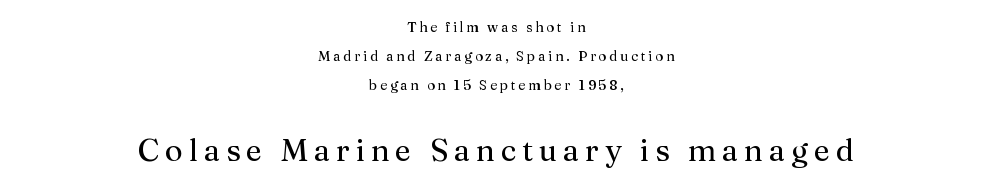
Q: Is the text bold? A: No.
Q: Is the text italic (slanted)? A: No, it is upright.
Q: Is the typeface a serif or a sans-serif typeface? A: Serif.
Q: Is the text underlined? A: No.
Q: How is the paragraph aligned? A: Centered.
Q: Is the spacing between lines tight, normal or loose? A: Loose.
Q: Which block of text is set in a larger size, the first (top) or the second (bottom)? A: The second (bottom) one.
Q: Width (condensed, normal, or wide)? A: Normal.
Q: Stroke contrast? A: Medium.
Q: x-height? A: Medium.
Q: Monospaced? A: No.
